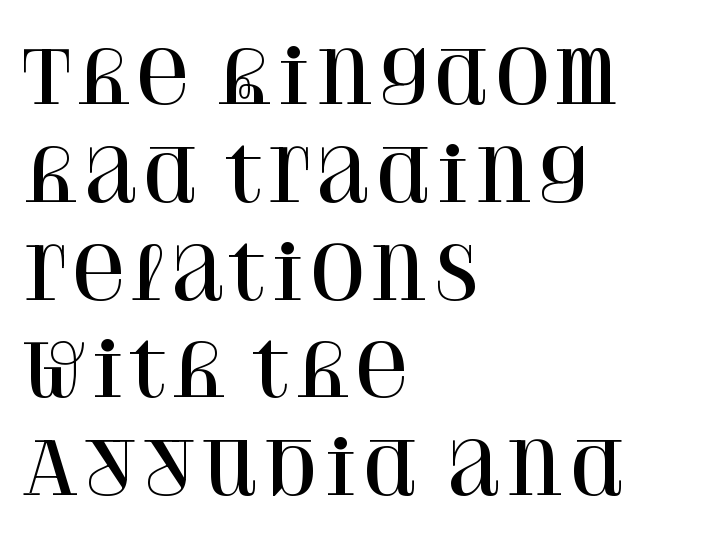
The axis of the letterforms is exactly vertical. Typeset ragged right — the left edge is the straight one. The words here are not underlined. A normal amount of white space separates one row of letters from the next. A typesetter would label this face a serif.
